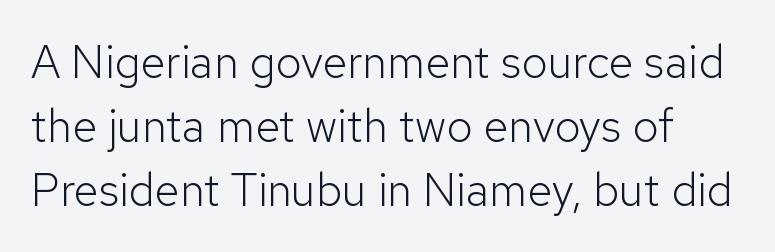
When letters stand straight like this, we call the style roman or upright. No feet cap the strokes, marking this as sans-serif type. The gaps between neighbouring characters are ordinary and unremarkable. These lines are rendered in a variable-pitch font.
